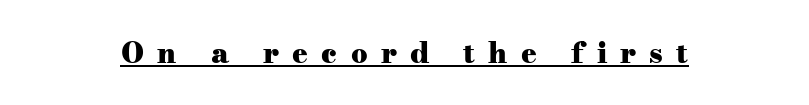
Q: Is the text bold? A: Yes.
Q: Is the text italic (slanted)? A: No, it is upright.
Q: Is the typeface a serif or a sans-serif typeface? A: Serif.
Q: Is the text underlined? A: Yes.
Q: Is the spacing between letters normal or unusually wide? A: Unusually wide.
Q: Width (condensed, normal, or wide)? A: Wide.
Q: Stroke contrast? A: Medium.
Q: x-height? A: Small.
Q: Monospaced? A: No.
